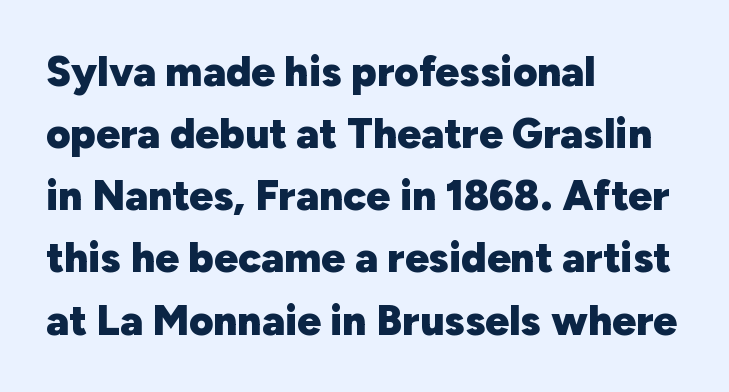
Words float on clear page, feet unadorned. Unlike a traditional serif, this face leaves its strokes unadorned. Is the block centered? No — it sits flush against the left margin. Summary of vertical rhythm: regular, with standard interline spacing.
